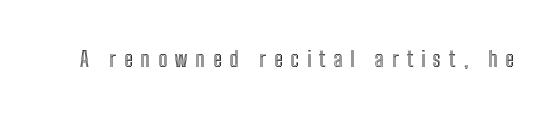
{"italic": "no", "underline": "no", "letter_spacing": "wide", "letter_spacing_em": 0.38, "glyph_px": 21}
